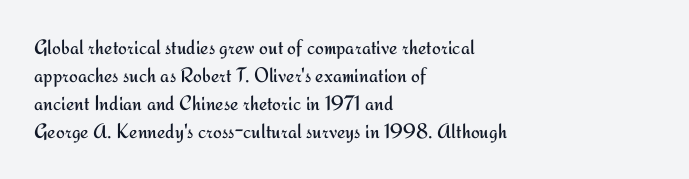
Q: Is the text bold? A: No.
Q: Is the text italic (slanted)? A: No, it is upright.
Q: Is the text underlined? A: No.
Q: How is the paragraph aligned? A: Left-aligned.
Q: Is the spacing between letters normal or unusually wide? A: Normal.
Q: Is the spacing between lines tight, normal or loose? A: Normal.
